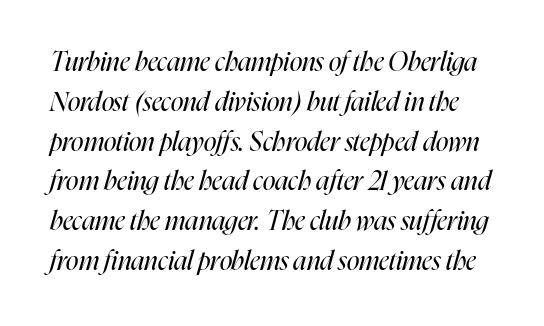
Q: Is the text bold? A: No.
Q: Is the text italic (slanted)? A: Yes, it leans right by about 16 degrees.
Q: Is the text underlined? A: No.
Q: Is the spacing between letters normal or unusually wide? A: Normal.
Q: Is the spacing between lines tight, normal or loose? A: Normal.
